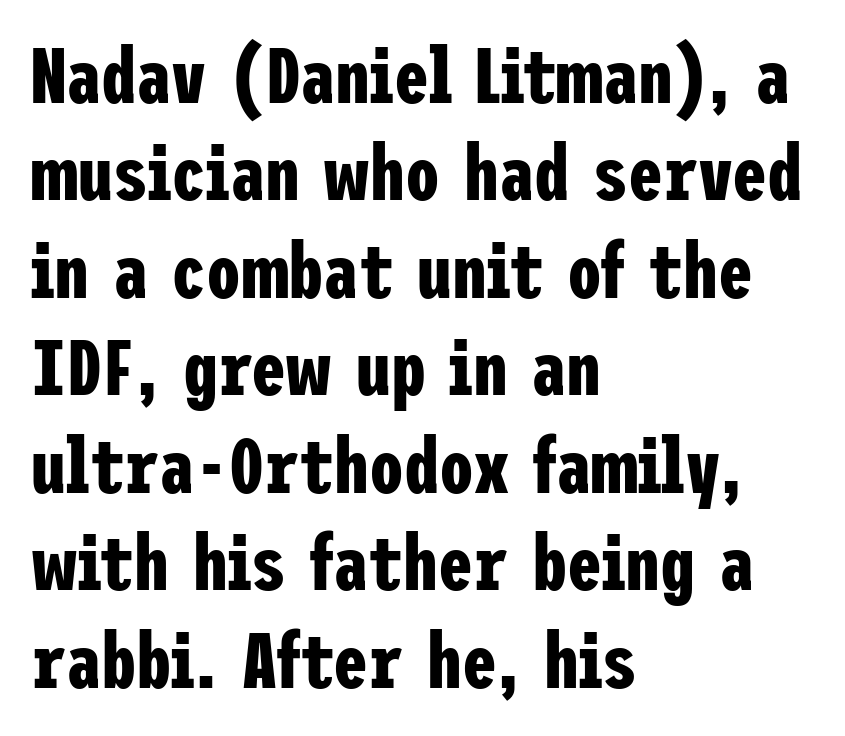
The rendering keeps characters at their native spacing. Notice how the passage keeps a crisp vertical edge on the left only. Summary of vertical rhythm: regular, with standard interline spacing. The area under the type is left untouched. What kind of face is this? One without serifs — a sans.
